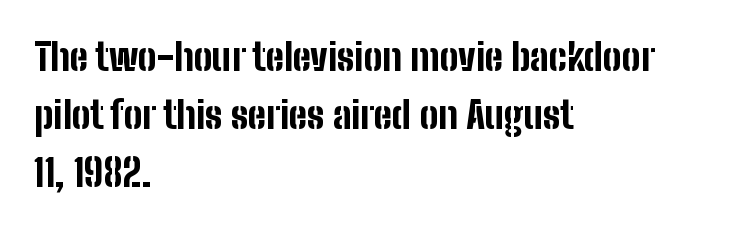
The image shows 37 px bold, condensed sans-serif type, upright; set left-aligned, normal line spacing (1.57x), normal letter spacing, not underlined; low stroke contrast and a medium x-height.
